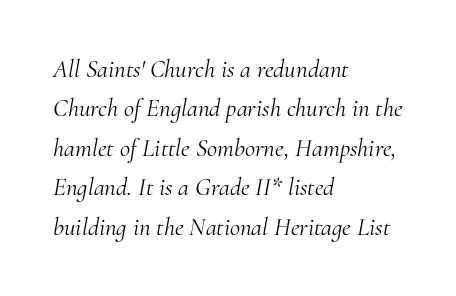
The image shows 25 px text type, italic (leaning right); set left-aligned, normal line spacing (1.58x), normal letter spacing, not underlined.
